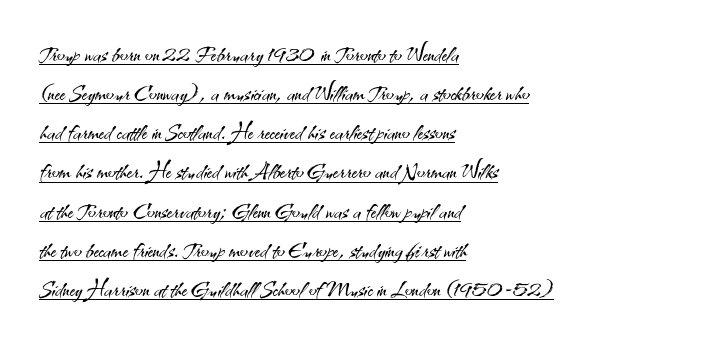
Q: Is the text bold? A: No.
Q: Is the text italic (slanted)? A: Yes.
Q: Is the typeface a serif or a sans-serif typeface? A: Sans-serif.
Q: Is the text underlined? A: Yes.
Q: How is the paragraph aligned? A: Left-aligned.
Q: Is the spacing between letters normal or unusually wide? A: Normal.
Q: Is the spacing between lines tight, normal or loose? A: Normal.
Q: Width (condensed, normal, or wide)? A: Normal.
Q: Stroke contrast? A: Medium.
Q: x-height? A: Small.
Q: Monospaced? A: No.
